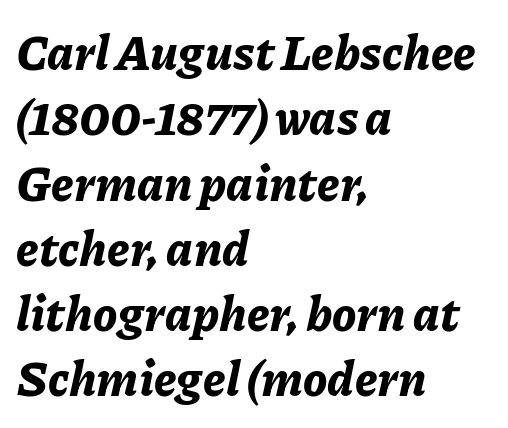
Line starts are locked; line ends wander. Posture: slanted. Looks like regular typesetting: each glyph gets only the width it needs. Any mark beneath the type? The region is blank.
